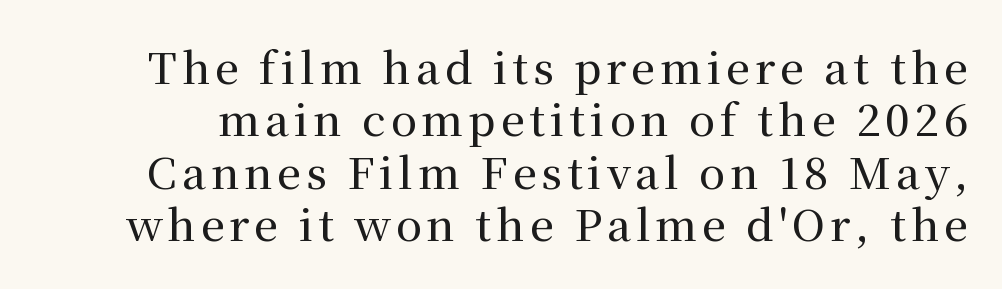
Decoration check: the copy has no underline. In terms of posture, this sample is upright. A typesetter would call this proportional, since set widths differ per character. Examine the stroke ends and you'll spot serifs.
